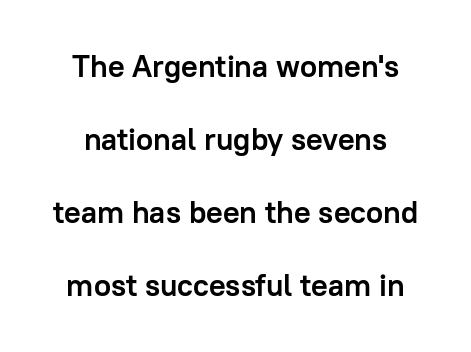
Q: Is the text bold? A: Yes.
Q: Is the text italic (slanted)? A: No, it is upright.
Q: Is the typeface a serif or a sans-serif typeface? A: Sans-serif.
Q: Is the text underlined? A: No.
Q: Is the spacing between letters normal or unusually wide? A: Normal.
Q: Is the spacing between lines tight, normal or loose? A: Loose.
Q: Width (condensed, normal, or wide)? A: Normal.
Q: Stroke contrast? A: Low.
Q: x-height? A: Medium.
Q: Monospaced? A: No.
